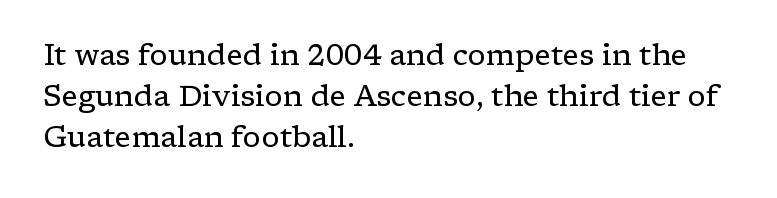
The type sits square on the baseline with zero lean. Stroke mass is kept to a normal reading level or below. Is the block centered? No — it sits flush against the left margin. These lines are rendered in a variable-pitch font. In terms of letterform style, serifs are clearly present.
